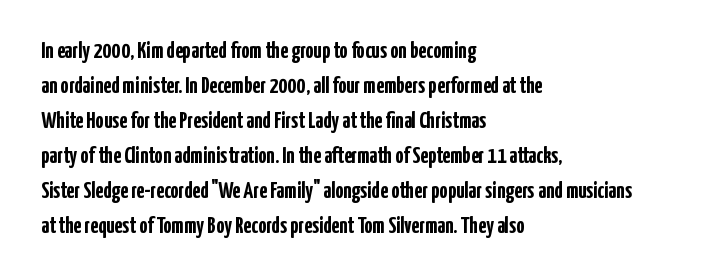
{"italic": "no", "bold": "yes", "underline": "no", "align": "left", "line_spacing": "normal", "line_spacing_ratio": 1.52, "letter_spacing": "normal", "letter_spacing_em": 0.0, "glyph_px": 23}
